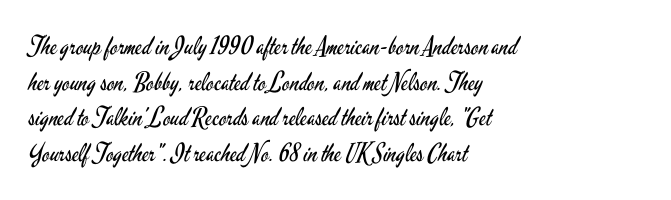
No word sits above an underline. These lines stack with their left ends in a neat column. The line-height multiplier appears to be the usual default. Students, note that the glyphs here touch the page at normal intervals.
